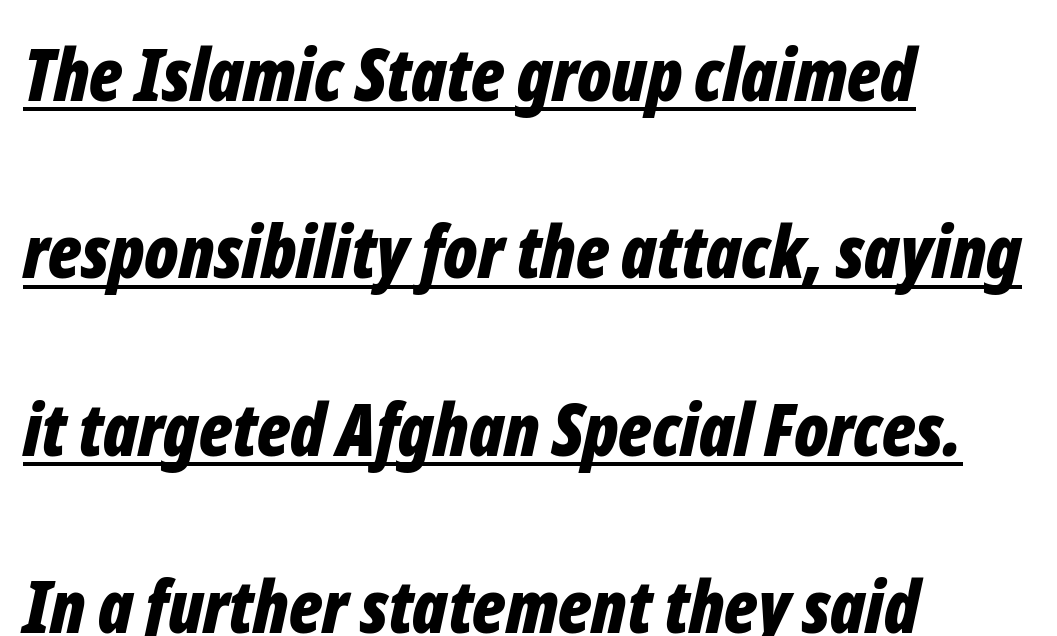
Q: Is the text bold? A: Yes.
Q: Is the text italic (slanted)? A: Yes, it leans right by about 12 degrees.
Q: Is the text underlined? A: Yes.
Q: How is the paragraph aligned? A: Left-aligned.
Q: Is the spacing between letters normal or unusually wide? A: Normal.
Q: Is the spacing between lines tight, normal or loose? A: Loose.
Q: Width (condensed, normal, or wide)? A: Condensed.
Q: Stroke contrast? A: Low.
Q: x-height? A: Medium.
Q: Monospaced? A: No.
